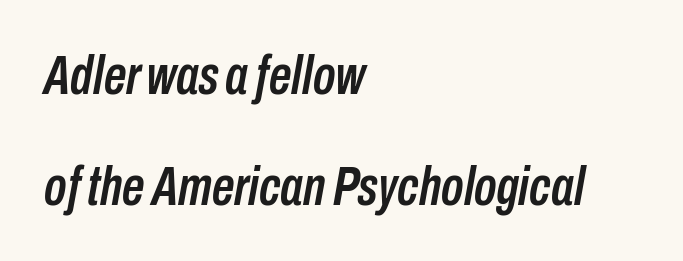
Q: Is the text italic (slanted)? A: Yes, it leans right by about 10 degrees.
Q: Is the text underlined? A: No.
Q: How is the paragraph aligned? A: Left-aligned.
Q: Is the spacing between letters normal or unusually wide? A: Normal.
Q: Is the spacing between lines tight, normal or loose? A: Loose.
Q: Width (condensed, normal, or wide)? A: Condensed.
Q: Stroke contrast? A: Low.
Q: x-height? A: Medium.
Q: Monospaced? A: No.
